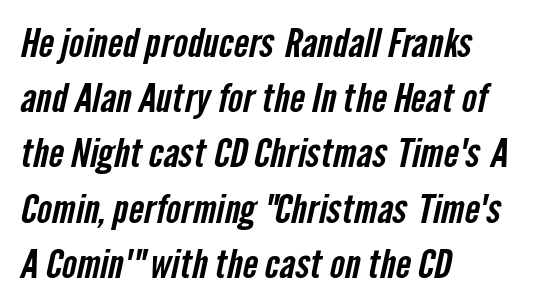
Q: Is the typeface a serif or a sans-serif typeface? A: Sans-serif.
Q: Is the text underlined? A: No.
Q: How is the paragraph aligned? A: Left-aligned.
Q: Is the spacing between letters normal or unusually wide? A: Normal.
Q: Is the spacing between lines tight, normal or loose? A: Normal.
Q: Width (condensed, normal, or wide)? A: Condensed.
Q: Stroke contrast? A: Low.
Q: x-height? A: Medium.
Q: Monospaced? A: No.
